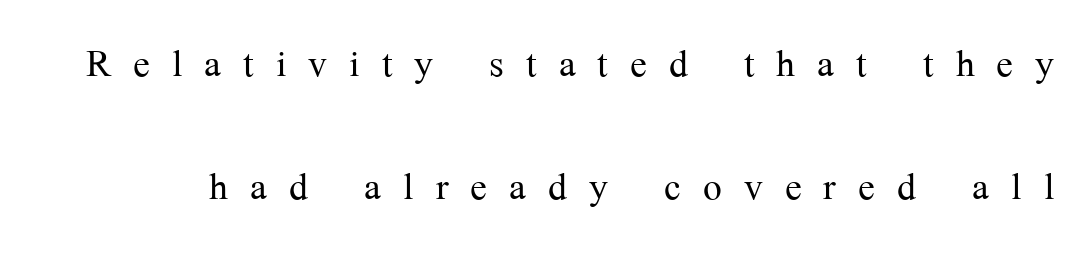
The image shows 50 px light serif type, upright; set loose line spacing (2.46x), unusually wide letter spacing (+0.44 em), not underlined; medium stroke contrast and a medium x-height.
